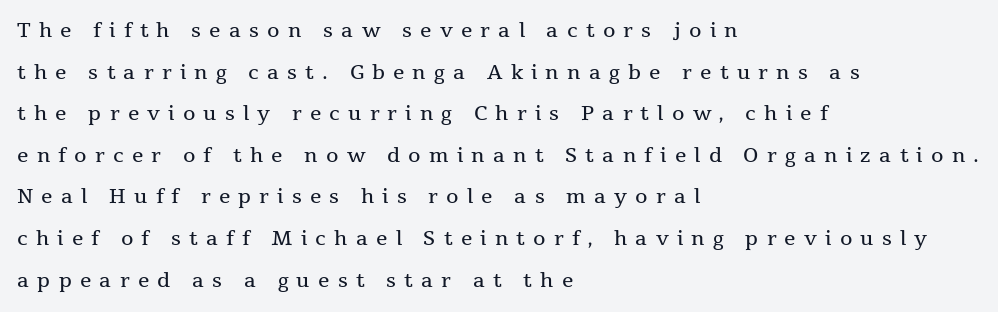
{"italic": "no", "bold": "no", "underline": "no", "align": "left", "line_spacing": "loose", "line_spacing_ratio": 2.08, "letter_spacing": "wide", "letter_spacing_em": 0.41, "glyph_px": 20}
